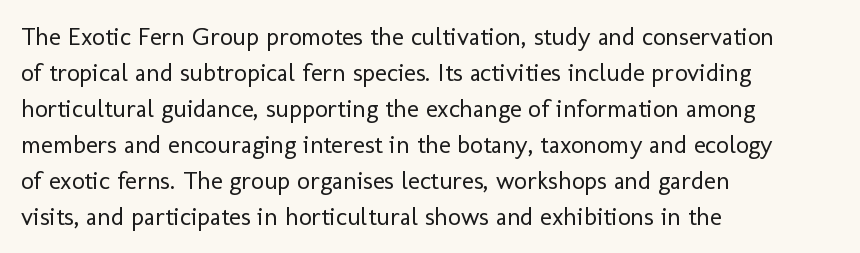
The rendering anchors every line to the left-hand side. Words appear dense and cohesive because spacing is normal. Does the leading feel generous? No, just average. A quiet, ordinary-to-light weight characterises the typeface.
